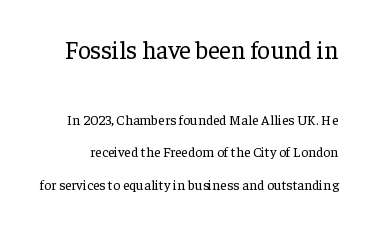
Q: Is the text bold? A: No.
Q: Is the text italic (slanted)? A: No, it is upright.
Q: Is the text underlined? A: No.
Q: Is the spacing between letters normal or unusually wide? A: Normal.
Q: Is the spacing between lines tight, normal or loose? A: Loose.
Q: Which block of text is set in a larger size, the first (top) or the second (bottom)? A: The first (top) one.
